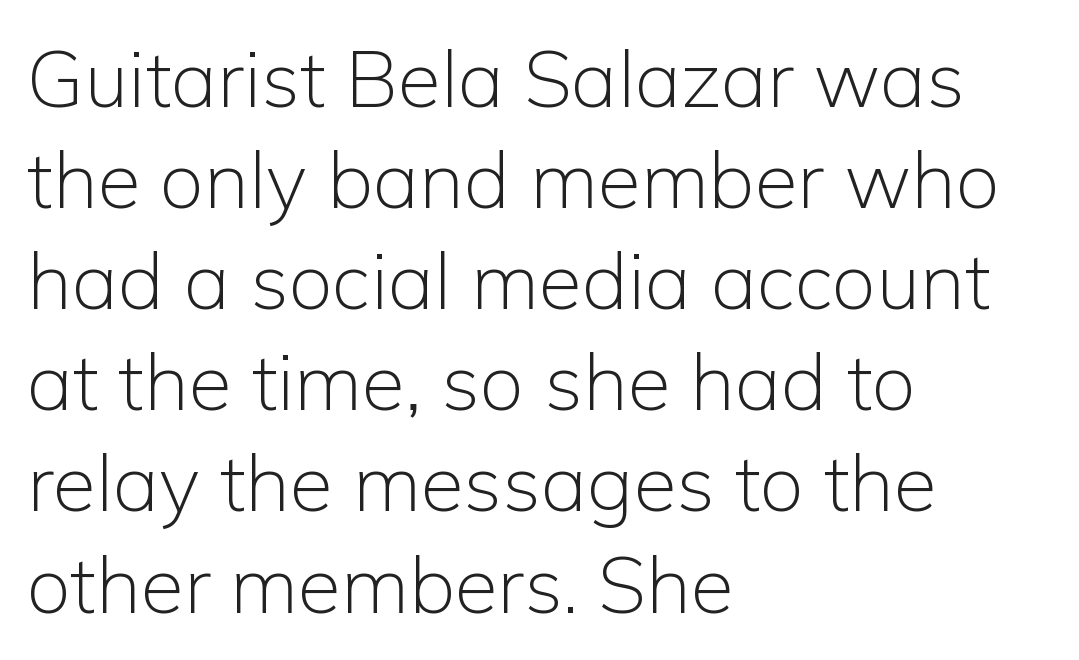
Q: Is the text bold? A: No.
Q: Is the text italic (slanted)? A: No, it is upright.
Q: Is the typeface a serif or a sans-serif typeface? A: Sans-serif.
Q: Is the text underlined? A: No.
Q: How is the paragraph aligned? A: Left-aligned.
Q: Is the spacing between letters normal or unusually wide? A: Normal.
Q: Is the spacing between lines tight, normal or loose? A: Normal.
Q: Width (condensed, normal, or wide)? A: Normal.
Q: Stroke contrast? A: Low.
Q: x-height? A: Medium.
Q: Monospaced? A: No.
